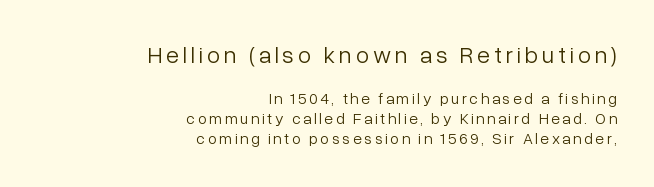
The image shows 24 px text type, upright; set right-aligned, normal line spacing (1.27x), not underlined; the first (top) block is 1.5x larger.
